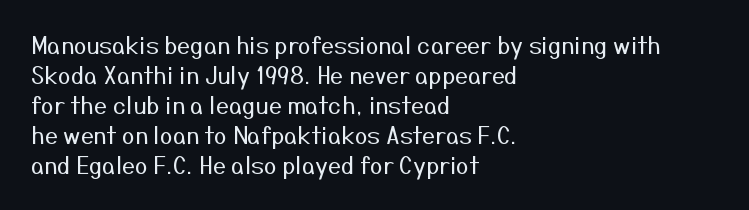
The image shows 23 px text type, upright; set left-aligned, normal line spacing (1.3x), normal letter spacing, not underlined.
